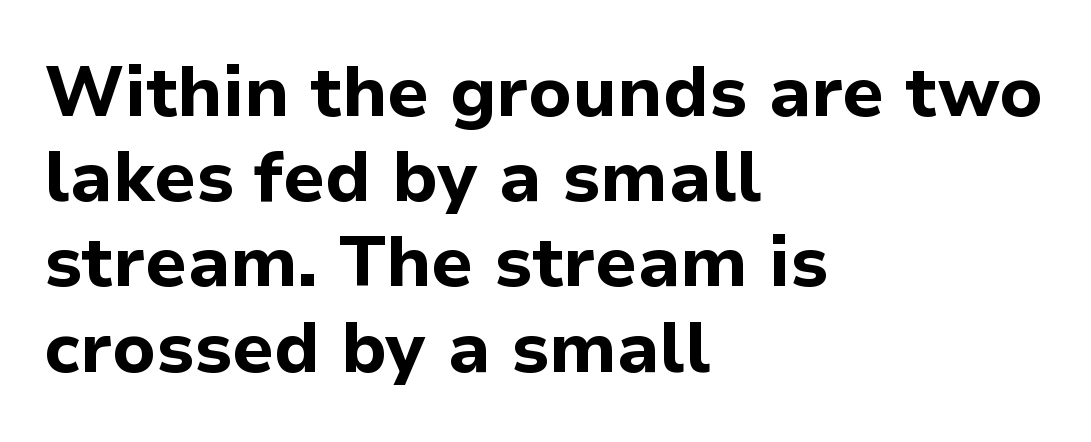
{"serif": "no", "italic": "no", "bold": "yes", "weight": "bold", "width": "normal", "stroke_contrast": "low", "x_height": "medium", "monospaced": "no", "underline": "no", "align": "left", "line_spacing_ratio": 1.2, "letter_spacing": "normal", "letter_spacing_em": 0.0, "glyph_px": 71}
